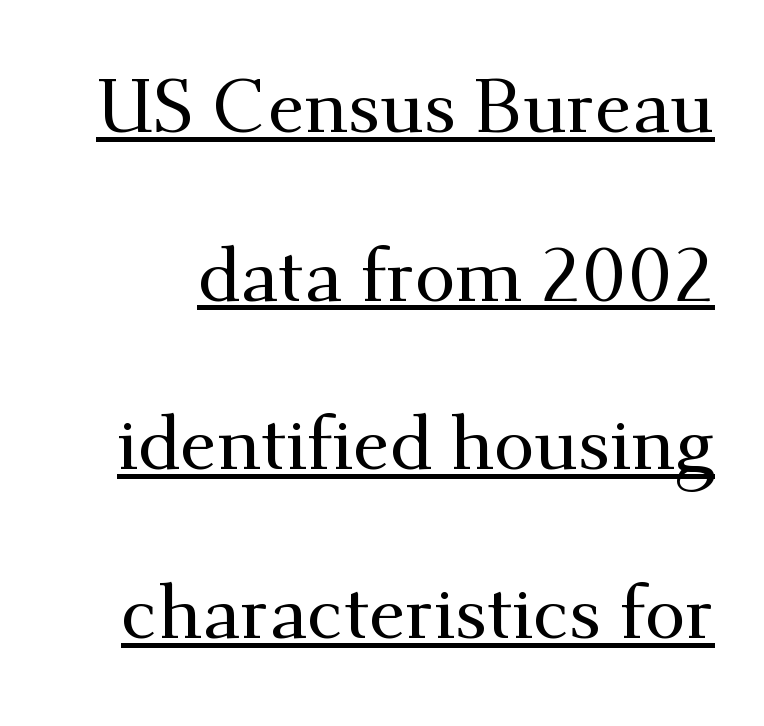
Designer's note — italics off, roman on. The lines are spread far apart with generous leading. The letters sit at their default tracking, neither squeezed nor spread. A typesetter would call this proportional, since set widths differ per character. The font family rendered here belongs to the serif group. A continuous stroke trails under the words, as in a hyperlink.
